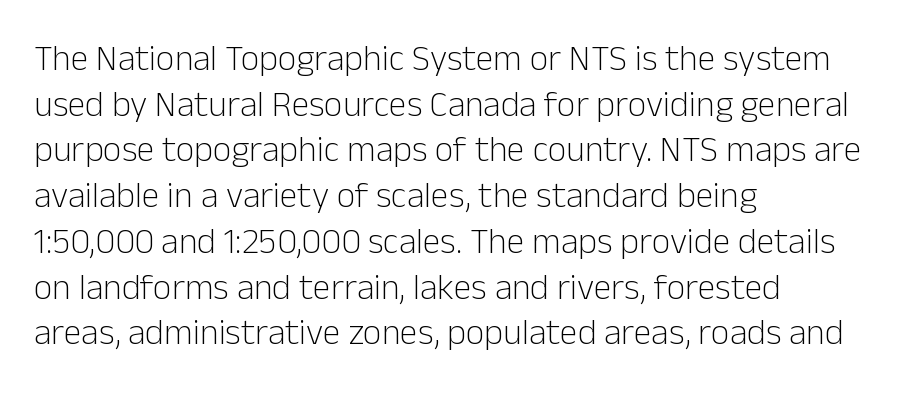
The image shows 36 px light sans-serif type, upright; set left-aligned, normal line spacing (1.27x), normal letter spacing, not underlined; low stroke contrast and a medium x-height.
